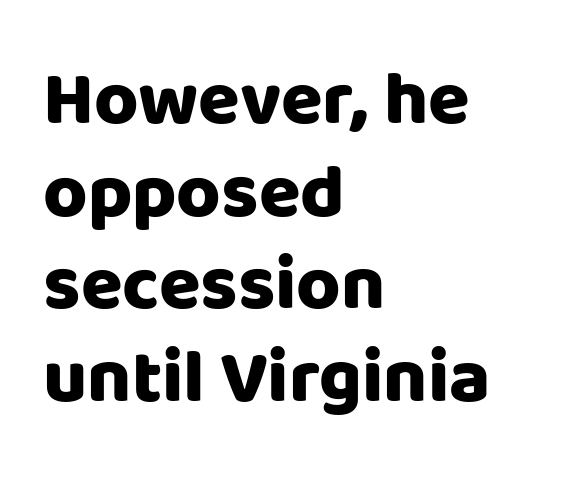
{"serif": "no", "italic": "no", "bold": "yes", "weight": "heavy", "width": "normal", "stroke_contrast": "low", "x_height": "large", "monospaced": "no", "underline": "no", "align": "left", "line_spacing_ratio": 1.22, "letter_spacing": "normal", "letter_spacing_em": 0.0, "glyph_px": 76}
